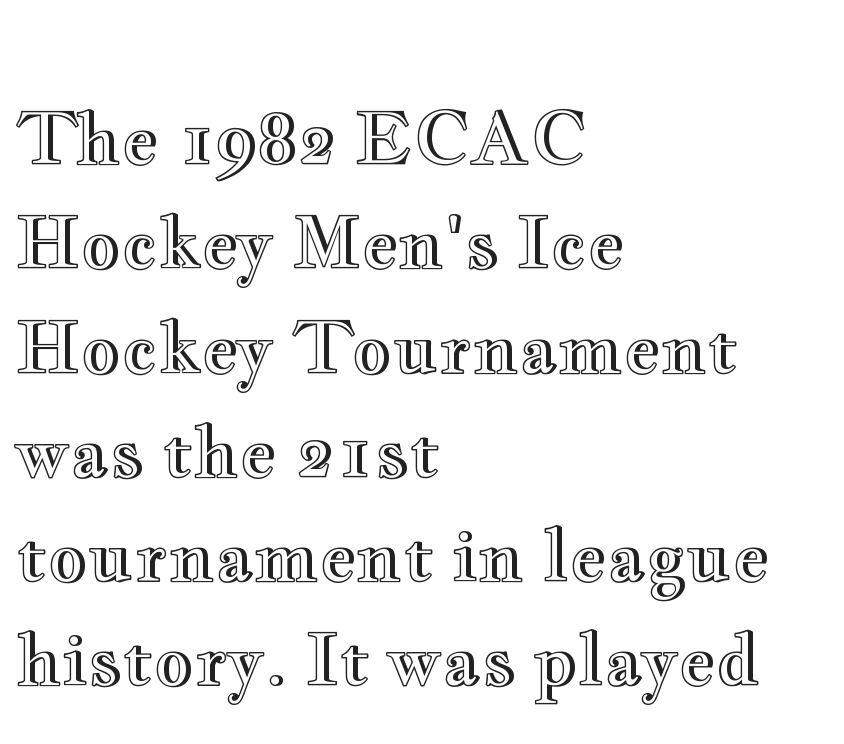
Q: Is the text italic (slanted)? A: No, it is upright.
Q: Is the text underlined? A: No.
Q: How is the paragraph aligned? A: Left-aligned.
Q: Is the spacing between letters normal or unusually wide? A: Normal.
Q: Is the spacing between lines tight, normal or loose? A: Normal.
Q: Width (condensed, normal, or wide)? A: Wide.
Q: x-height? A: Small.
Q: Monospaced? A: No.
